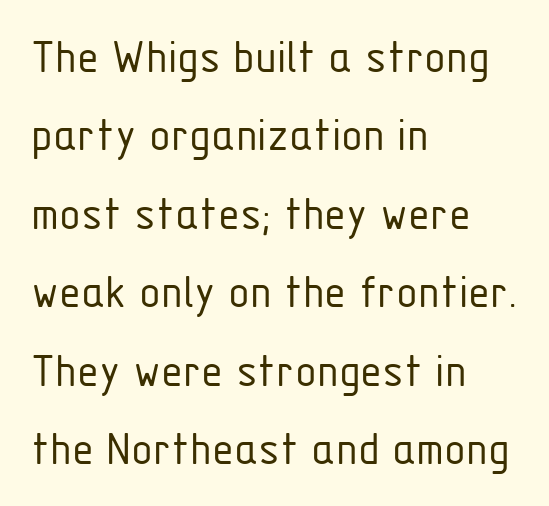
Q: Is the text bold? A: No.
Q: Is the text italic (slanted)? A: No, it is upright.
Q: Is the typeface a serif or a sans-serif typeface? A: Sans-serif.
Q: Is the text underlined? A: No.
Q: How is the paragraph aligned? A: Left-aligned.
Q: Is the spacing between letters normal or unusually wide? A: Normal.
Q: Is the spacing between lines tight, normal or loose? A: Normal.
Q: Width (condensed, normal, or wide)? A: Condensed.
Q: Stroke contrast? A: Low.
Q: x-height? A: Medium.
Q: Monospaced? A: No.
